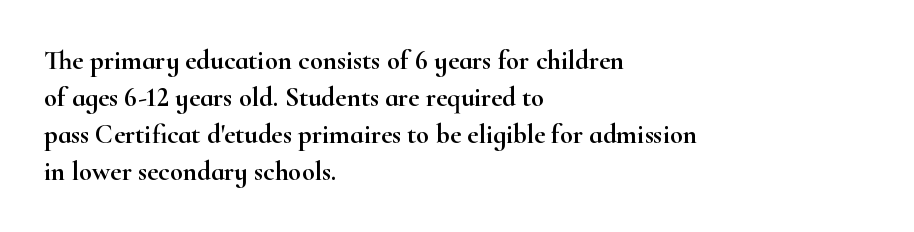
{"italic": "no", "underline": "no", "align": "left", "line_spacing": "normal", "line_spacing_ratio": 1.37, "letter_spacing": "normal", "letter_spacing_em": 0.0, "glyph_px": 27}
